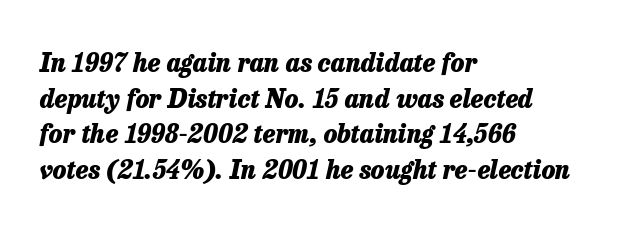
Q: Is the text bold? A: Yes.
Q: Is the text italic (slanted)? A: Yes, it leans right by about 13 degrees.
Q: Is the text underlined? A: No.
Q: How is the paragraph aligned? A: Left-aligned.
Q: Is the spacing between letters normal or unusually wide? A: Normal.
Q: Is the spacing between lines tight, normal or loose? A: Normal.
